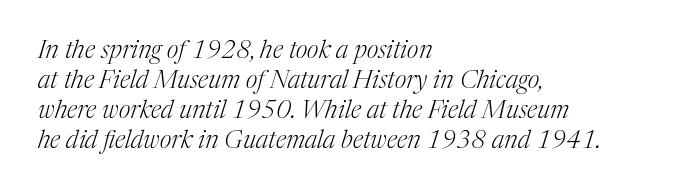
{"italic": "yes", "lean": "right", "slant_degrees": 17, "bold": "no", "underline": "no", "align": "left", "line_spacing_ratio": 1.2, "letter_spacing": "normal", "letter_spacing_em": 0.0, "glyph_px": 25}
